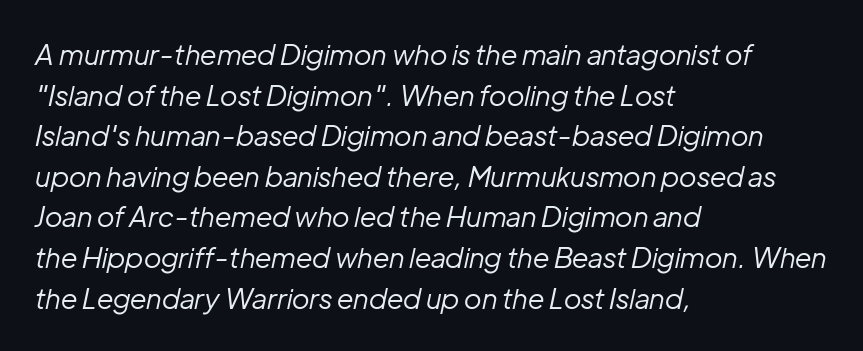
Note the varied advance widths — an 'i' is clearly narrower than an 'm'. Has an underline been added? It has not. Yep, that's italic — everything's leaning. Tracking value appears to be zero — textbook default spacing.
